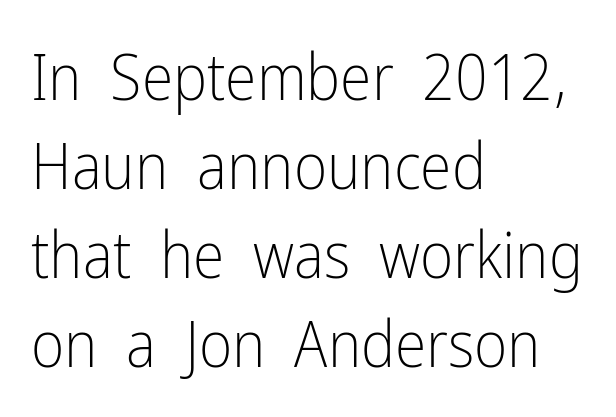
Q: Is the text bold? A: No.
Q: Is the text italic (slanted)? A: No, it is upright.
Q: Is the typeface a serif or a sans-serif typeface? A: Sans-serif.
Q: Is the text underlined? A: No.
Q: How is the paragraph aligned? A: Left-aligned.
Q: Is the spacing between letters normal or unusually wide? A: Normal.
Q: Is the spacing between lines tight, normal or loose? A: Normal.
Q: Width (condensed, normal, or wide)? A: Condensed.
Q: Stroke contrast? A: Low.
Q: x-height? A: Medium.
Q: Monospaced? A: No.
